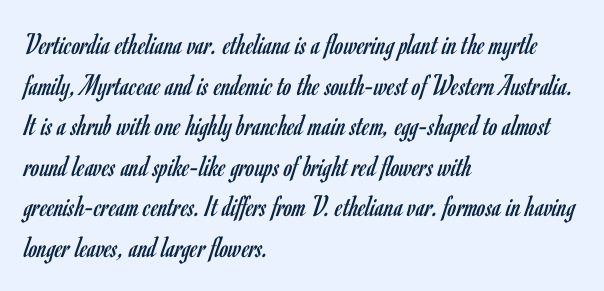
In CSS terms this would be text-align: left. This sample uses plain, unmodified letter spacing. Stroke thickness stays within the range of a standard reading face or lighter. Bare-footed words on every line.
